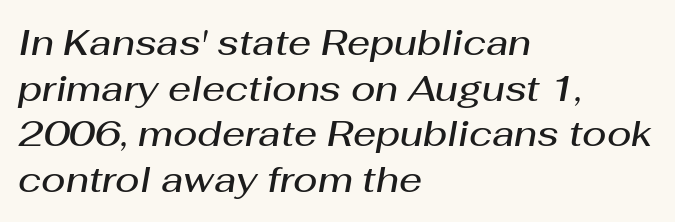
The image shows 36 px semibold type, italic (leaning right); set left-aligned, normal line spacing (1.27x), normal letter spacing, not underlined; medium stroke contrast and a medium x-height.
